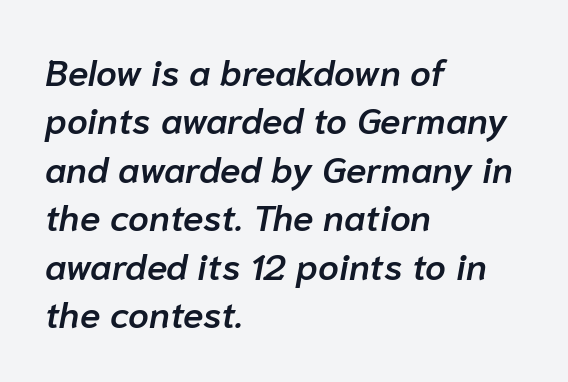
{"italic": "yes", "lean": "right", "slant_degrees": 10, "bold": "semi", "weight": "semibold", "width": "normal", "stroke_contrast": "low", "x_height": "medium", "monospaced": "no", "underline": "no", "align": "left", "line_spacing": "normal", "line_spacing_ratio": 1.31, "letter_spacing": "normal", "letter_spacing_em": 0.0, "glyph_px": 37}
